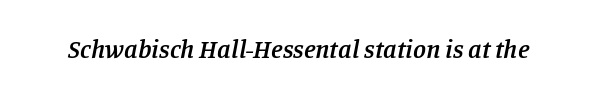
Q: Is the text bold? A: Semi-bold.
Q: Is the text italic (slanted)? A: Yes, it leans right by about 11 degrees.
Q: Is the text underlined? A: No.
Q: Is the spacing between letters normal or unusually wide? A: Normal.
